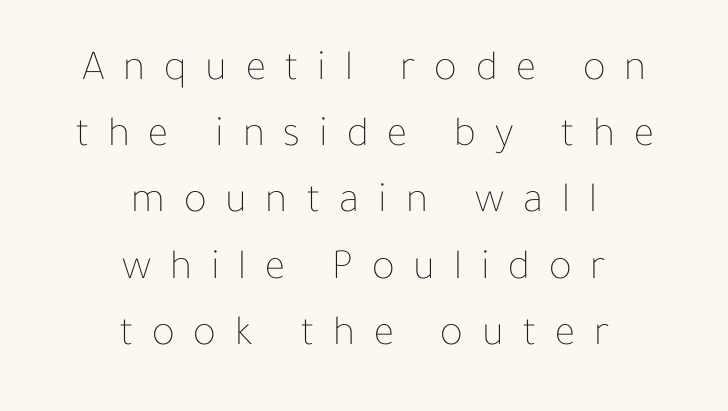
Q: Is the text bold? A: No.
Q: Is the text italic (slanted)? A: No, it is upright.
Q: Is the text underlined? A: No.
Q: How is the paragraph aligned? A: Centered.
Q: Is the spacing between letters normal or unusually wide? A: Unusually wide.
Q: Is the spacing between lines tight, normal or loose? A: Normal.
Q: Width (condensed, normal, or wide)? A: Normal.
Q: Stroke contrast? A: Low.
Q: x-height? A: Medium.
Q: Monospaced? A: No.
